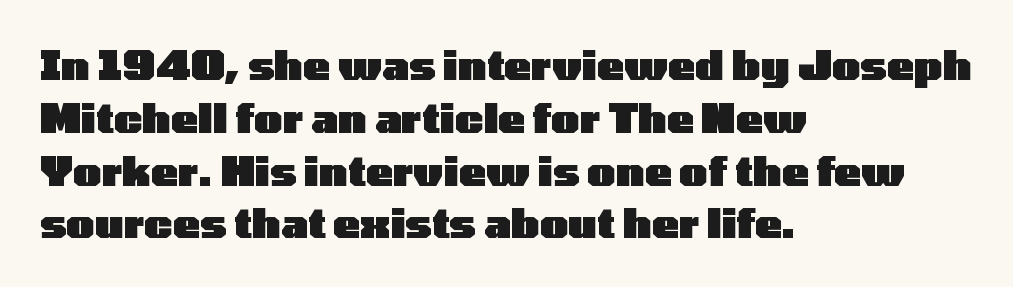
The image shows 40 px heavy, wide sans-serif type, upright; set left-aligned, normal line spacing (1.32x), normal letter spacing, not underlined; low stroke contrast and a medium x-height.
